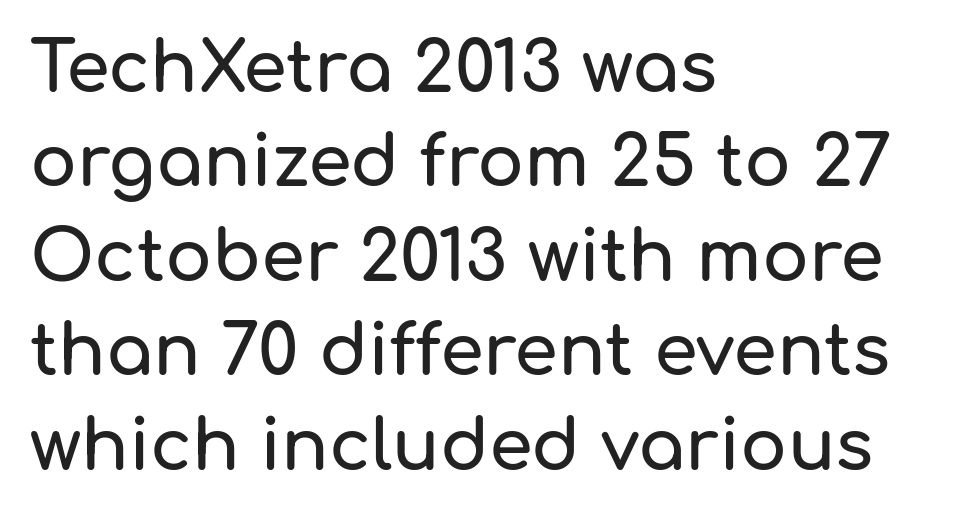
Reading down the block, your eye returns to a fixed left position each line. The rendering uses natural spacing where letterforms have individual widths. These lines sit exactly where default settings would place them. How are the letters spaced? Ordinarily, with no added tracking.
